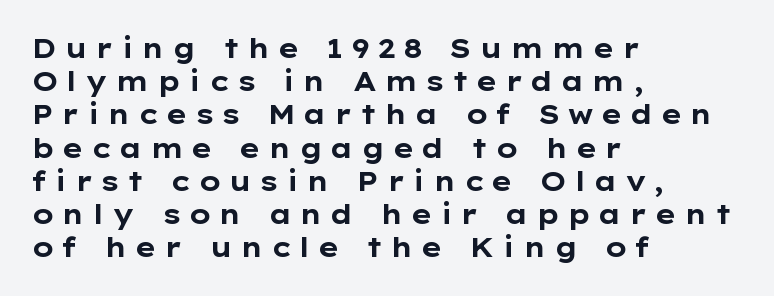
You could only call the tracking loose — the letters float apart. Students, this is bold: see how much ink each stroke carries. Which margin do the lines hug? The left one — the right edge is uneven. Type without underlining.
